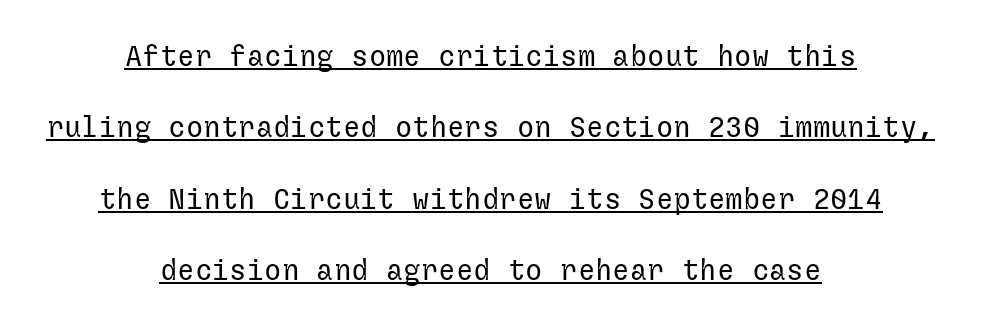
Q: Is the text bold? A: No.
Q: Is the text italic (slanted)? A: No, it is upright.
Q: Is the typeface a serif or a sans-serif typeface? A: Sans-serif.
Q: Is the text underlined? A: Yes.
Q: How is the paragraph aligned? A: Centered.
Q: Is the spacing between letters normal or unusually wide? A: Normal.
Q: Is the spacing between lines tight, normal or loose? A: Loose.
Q: Width (condensed, normal, or wide)? A: Normal.
Q: Stroke contrast? A: Low.
Q: x-height? A: Medium.
